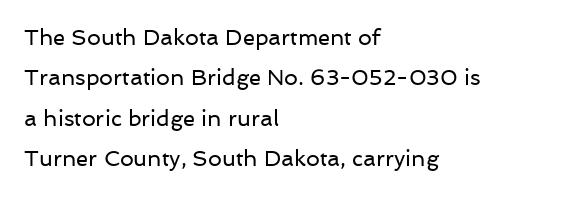
{"italic": "no", "bold": "no", "underline": "no", "align": "left", "line_spacing_ratio": 1.84, "letter_spacing": "normal", "letter_spacing_em": 0.0, "glyph_px": 22}
